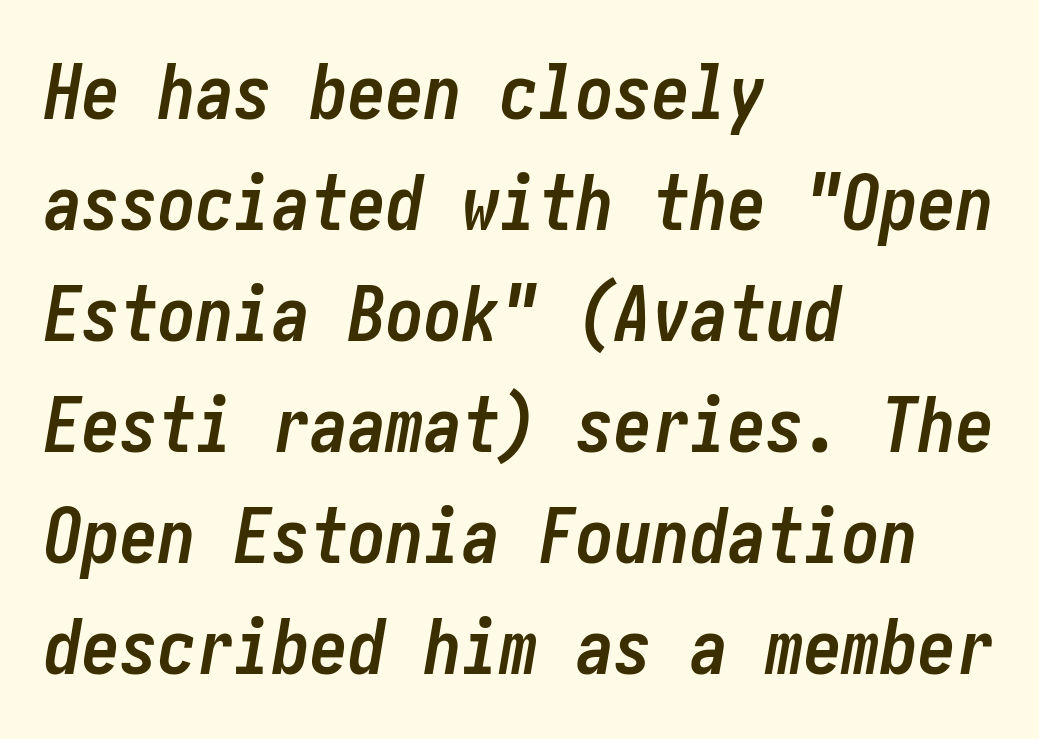
Every row of glyphs begins at an identical x-position on the left. Quick note: italic. Summary of vertical rhythm: regular, with standard interline spacing. Strokes here are thick enough to call this a true bold. Type without underlining.
